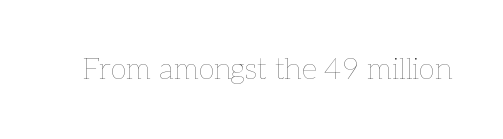
Standard letterfit; no display-style spreading of the glyphs. Glance below the letters and you will spot only blank space. Character widths vary here, with narrow letters taking less room than wide ones. The font sits on the lighter half of the weight spectrum, regular included. These lines were composed using upright roman letters.
